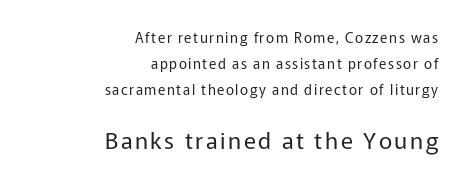
{"italic": "no", "bold": "no", "underline": "no", "align": "right", "line_spacing_ratio": 1.84, "larger_block": "second", "size_ratio": 1.64, "glyph_px": 23}
